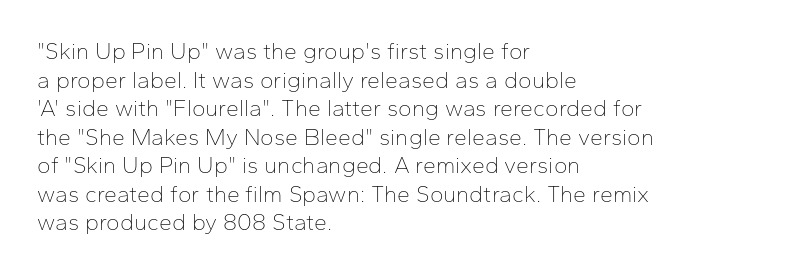
The image shows 23 px text type, upright; set left-aligned, line spacing 1.24x, normal letter spacing, not underlined.
